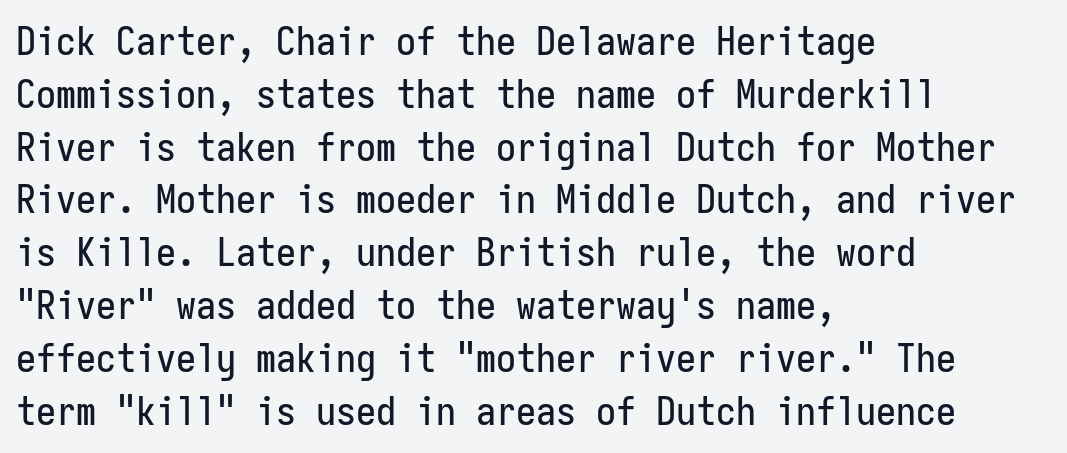
{"serif": "no", "italic": "no", "width": "condensed", "stroke_contrast": "low", "x_height": "medium", "monospaced": "yes", "underline": "no", "align": "left", "line_spacing": "normal", "line_spacing_ratio": 1.32, "letter_spacing": "normal", "letter_spacing_em": 0.0, "glyph_px": 40}
